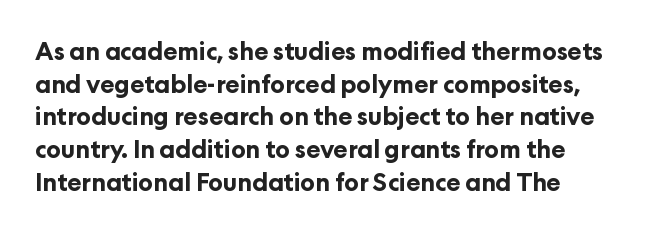
{"italic": "no", "bold": "yes", "underline": "no", "align": "left", "line_spacing": "normal", "line_spacing_ratio": 1.36, "letter_spacing": "normal", "letter_spacing_em": 0.0, "glyph_px": 24}
